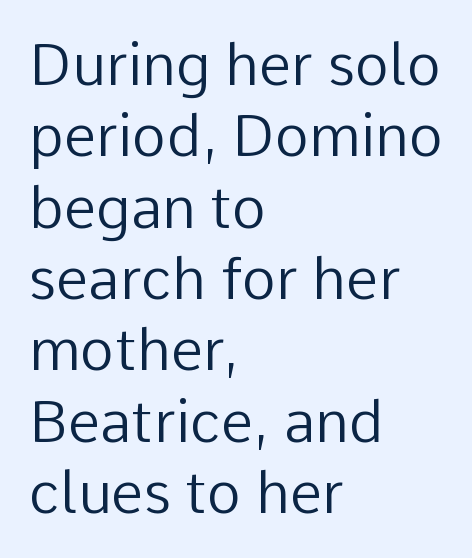
Q: Is the text bold? A: No.
Q: Is the text italic (slanted)? A: No, it is upright.
Q: Is the typeface a serif or a sans-serif typeface? A: Sans-serif.
Q: Is the text underlined? A: No.
Q: How is the paragraph aligned? A: Left-aligned.
Q: Is the spacing between letters normal or unusually wide? A: Normal.
Q: Width (condensed, normal, or wide)? A: Normal.
Q: Stroke contrast? A: Low.
Q: x-height? A: Medium.
Q: Monospaced? A: No.
